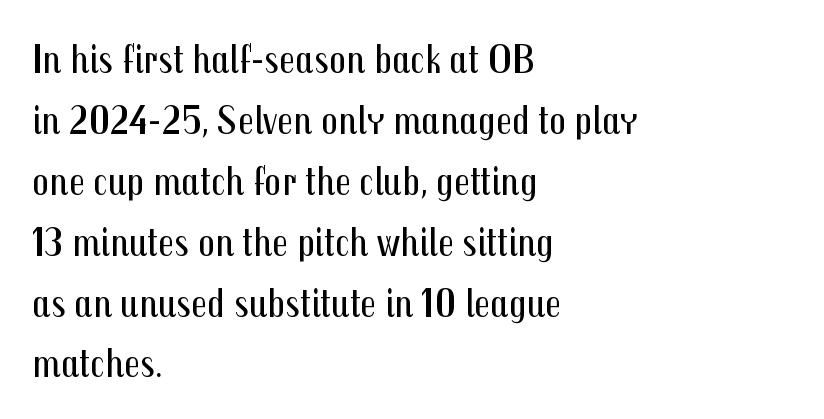
{"serif": "no", "italic": "no", "bold": "no", "weight": "regular", "width": "condensed", "stroke_contrast": "medium", "x_height": "medium", "monospaced": "no", "underline": "no", "align": "left", "line_spacing": "normal", "line_spacing_ratio": 1.45, "letter_spacing": "normal", "letter_spacing_em": 0.0, "glyph_px": 42}
